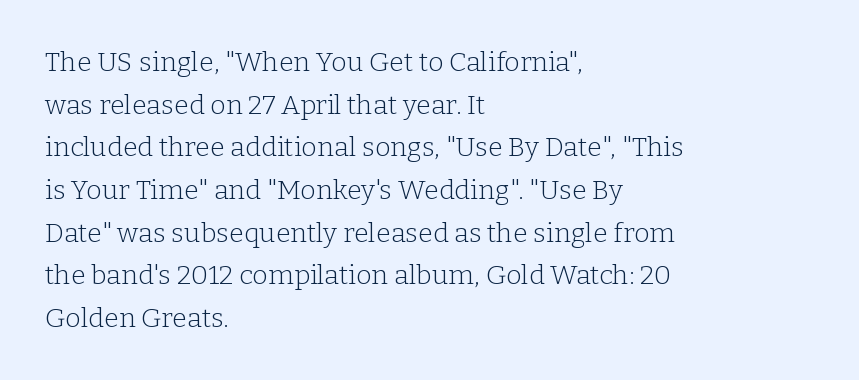
The image shows 27 px text type, upright; set left-aligned, normal line spacing (1.58x), normal letter spacing, not underlined.
